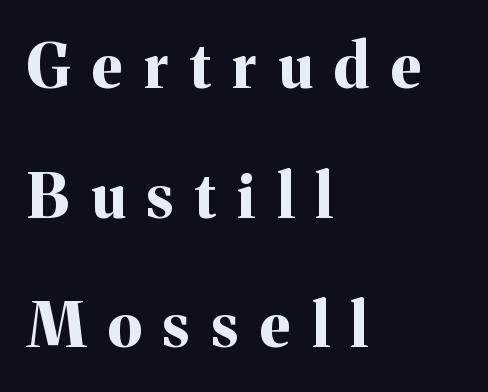
Q: Is the text bold? A: Yes.
Q: Is the text italic (slanted)? A: No, it is upright.
Q: Is the typeface a serif or a sans-serif typeface? A: Serif.
Q: Is the text underlined? A: No.
Q: How is the paragraph aligned? A: Left-aligned.
Q: Is the spacing between letters normal or unusually wide? A: Unusually wide.
Q: Is the spacing between lines tight, normal or loose? A: Loose.
Q: Width (condensed, normal, or wide)? A: Normal.
Q: Stroke contrast? A: Medium.
Q: x-height? A: Medium.
Q: Monospaced? A: No.
